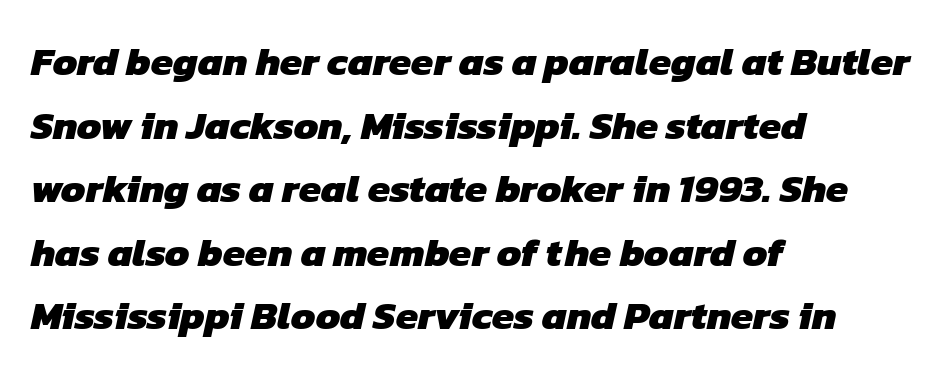
The image shows 40 px heavy sans-serif type; set left-aligned, normal line spacing (1.59x), normal letter spacing, not underlined; low stroke contrast and a medium x-height.
